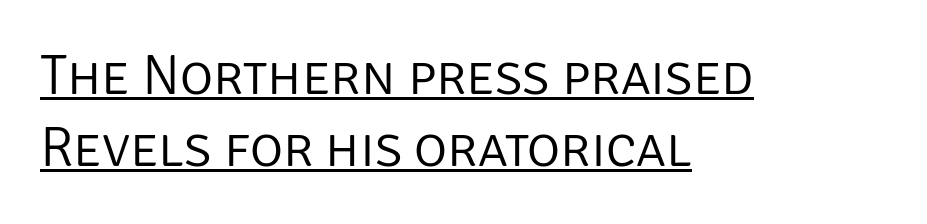
Baseline-to-baseline distance is the conventional proportion of letter height. Varying glyph widths throughout — classic text-font behaviour. No italicization has been applied; the sample stays upright. Look at the bottom of the vertical strokes: they stop flat, with no serifs.
